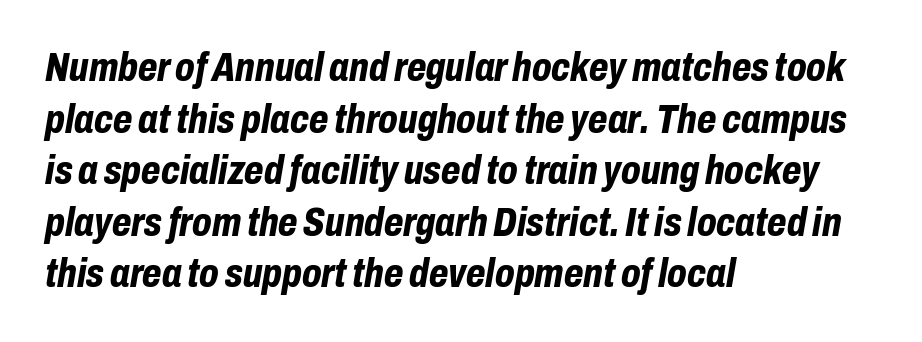
{"italic": "yes", "lean": "right", "slant_degrees": 10, "bold": "yes", "weight": "bold", "width": "condensed", "stroke_contrast": "low", "x_height": "medium", "monospaced": "no", "underline": "no", "align": "left", "line_spacing": "normal", "line_spacing_ratio": 1.29, "letter_spacing": "normal", "letter_spacing_em": 0.0, "glyph_px": 40}
